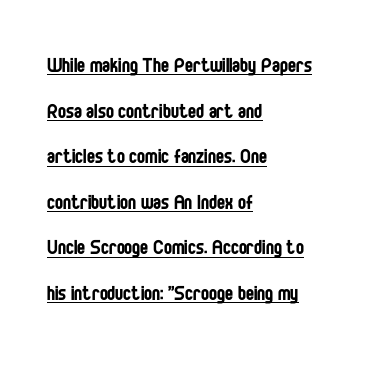
The image shows 24 px text type, upright; set left-aligned, loose line spacing (1.9x), normal letter spacing, underlined.
